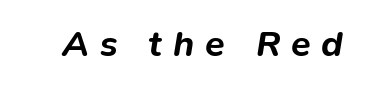
Does extra space separate the letters? Yes, quite a lot of it. The sample has been set heavy, in full bold. The axis of the letterforms is tilted away from vertical. A clean baseline with only descenders dipping below it. Think of a printed novel: that variable character pitch is what you see here.
